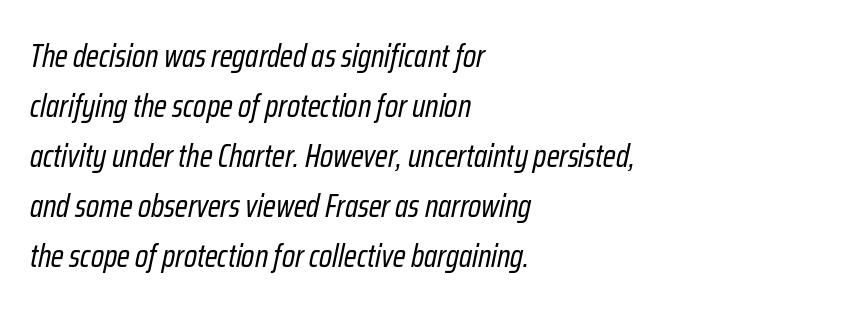
The image shows 32 px regular-weight, condensed type, italic (leaning right); set left-aligned, normal line spacing (1.56x), normal letter spacing, not underlined; low stroke contrast and a medium x-height.
